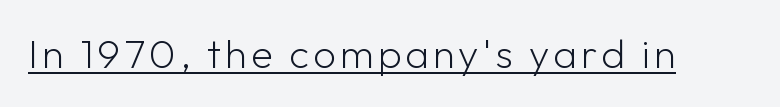
Q: Is the text bold? A: No.
Q: Is the text italic (slanted)? A: No, it is upright.
Q: Is the typeface a serif or a sans-serif typeface? A: Sans-serif.
Q: Is the text underlined? A: Yes.
Q: Width (condensed, normal, or wide)? A: Normal.
Q: Stroke contrast? A: Low.
Q: x-height? A: Medium.
Q: Monospaced? A: No.
